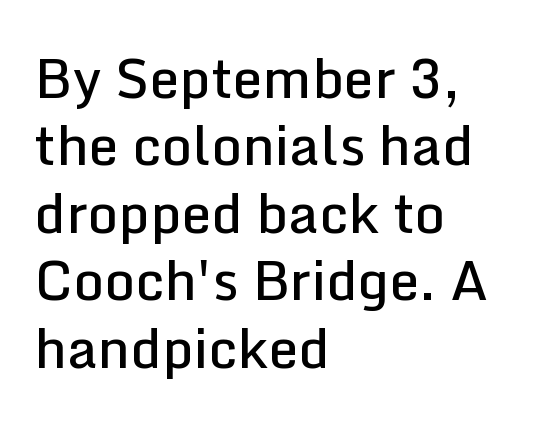
Q: Is the text bold? A: Semi-bold.
Q: Is the text italic (slanted)? A: No, it is upright.
Q: Is the typeface a serif or a sans-serif typeface? A: Sans-serif.
Q: Is the text underlined? A: No.
Q: How is the paragraph aligned? A: Left-aligned.
Q: Is the spacing between letters normal or unusually wide? A: Normal.
Q: Is the spacing between lines tight, normal or loose? A: Normal.
Q: Width (condensed, normal, or wide)? A: Normal.
Q: Stroke contrast? A: Low.
Q: x-height? A: Medium.
Q: Monospaced? A: No.
